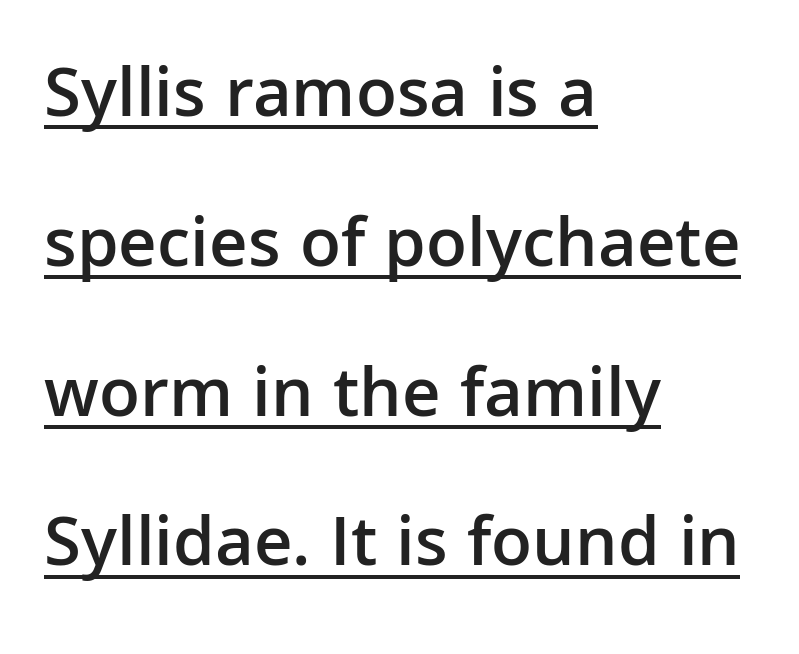
The image shows 72 px semibold sans-serif type, upright; set left-aligned, loose line spacing (2.08x), normal letter spacing, underlined; low stroke contrast and a medium x-height.
